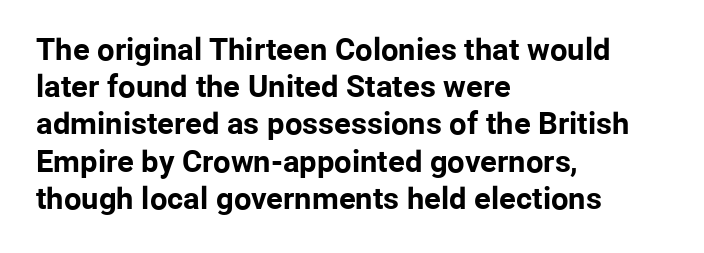
The image shows 31 px bold sans-serif type, upright; set left-aligned, line spacing 1.2x, normal letter spacing, not underlined; low stroke contrast and a medium x-height.
